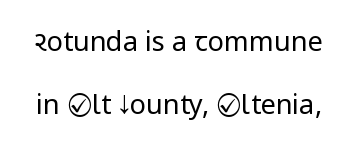
Q: Is the text bold? A: No.
Q: Is the text italic (slanted)? A: No, it is upright.
Q: Is the text underlined? A: No.
Q: Is the spacing between letters normal or unusually wide? A: Normal.
Q: Is the spacing between lines tight, normal or loose? A: Loose.
